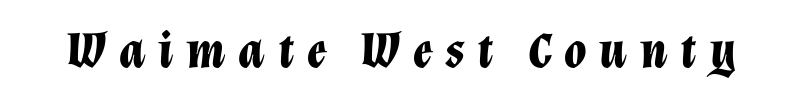
{"italic": "yes", "lean": "right", "slant_degrees": 12, "bold": "yes", "weight": "bold", "width": "normal", "stroke_contrast": "low", "x_height": "medium", "monospaced": "no", "underline": "no", "letter_spacing": "wide", "letter_spacing_em": 0.25, "glyph_px": 51}
